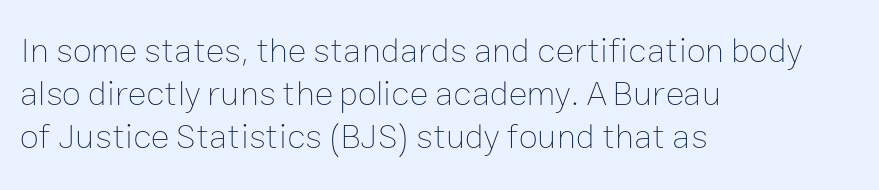
The image shows 35 px thin type, upright; set left-aligned, line spacing 1.23x, normal letter spacing, not underlined; low stroke contrast and a medium x-height.
